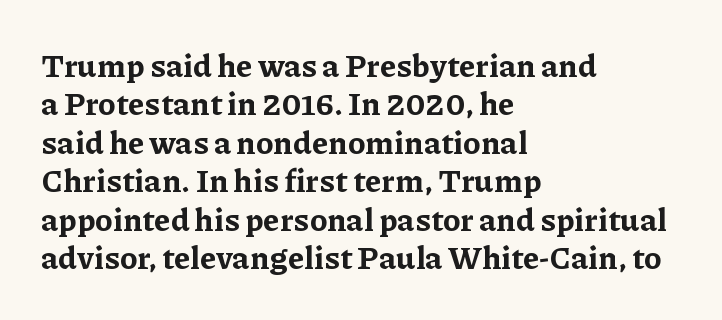
The image shows 32 px bold serif type, upright; set left-aligned, line spacing 1.2x, normal letter spacing, not underlined; low stroke contrast and a medium x-height.
